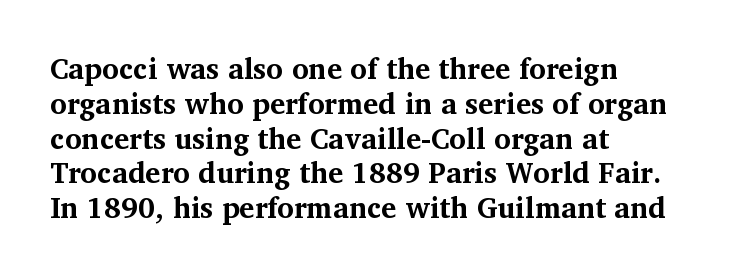
The image shows 29 px bold serif type, upright; set left-aligned, line spacing 1.2x, normal letter spacing, not underlined; medium stroke contrast and a medium x-height.
